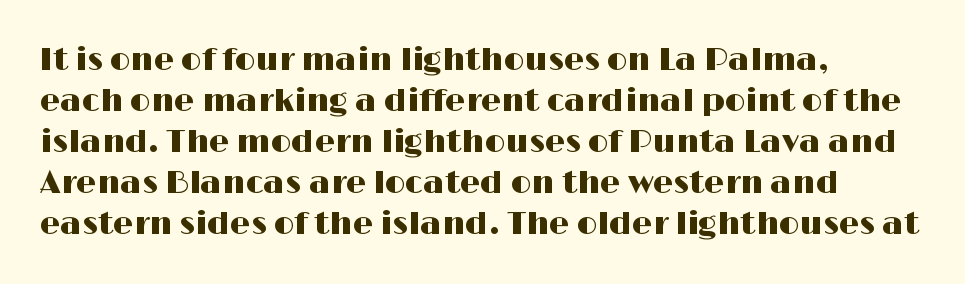
Q: Is the text italic (slanted)? A: No, it is upright.
Q: Is the typeface a serif or a sans-serif typeface? A: Sans-serif.
Q: Is the text underlined? A: No.
Q: How is the paragraph aligned? A: Left-aligned.
Q: Is the spacing between letters normal or unusually wide? A: Normal.
Q: Is the spacing between lines tight, normal or loose? A: Normal.
Q: Width (condensed, normal, or wide)? A: Wide.
Q: Stroke contrast? A: High.
Q: x-height? A: Medium.
Q: Monospaced? A: No.
